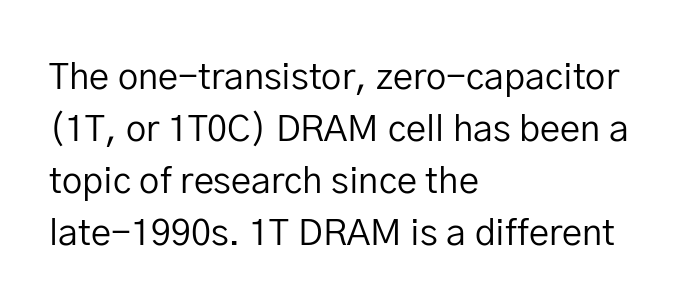
The image shows 36 px regular-weight sans-serif type, upright; set left-aligned, normal line spacing (1.44x), normal letter spacing, not underlined; low stroke contrast and a medium x-height.
